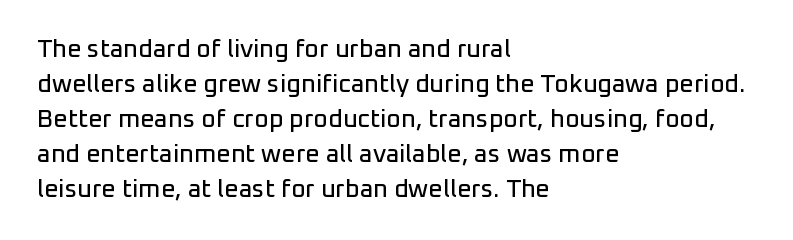
Q: Is the text italic (slanted)? A: No, it is upright.
Q: Is the text underlined? A: No.
Q: How is the paragraph aligned? A: Left-aligned.
Q: Is the spacing between letters normal or unusually wide? A: Normal.
Q: Is the spacing between lines tight, normal or loose? A: Normal.
